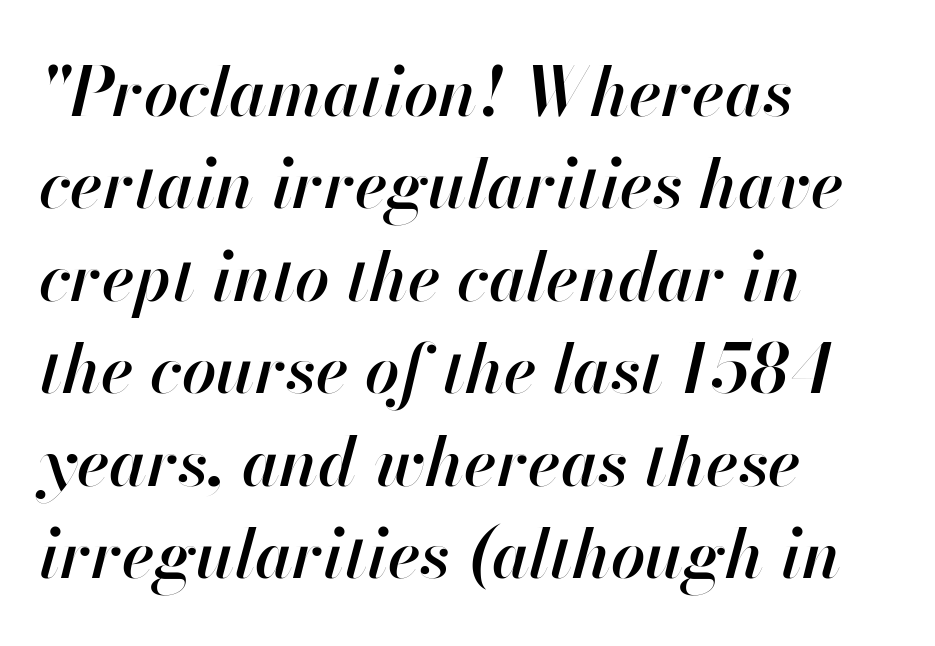
Q: Is the text bold? A: Semi-bold.
Q: Is the text italic (slanted)? A: Yes, it leans right by about 13 degrees.
Q: Is the text underlined? A: No.
Q: How is the paragraph aligned? A: Left-aligned.
Q: Is the spacing between letters normal or unusually wide? A: Normal.
Q: Is the spacing between lines tight, normal or loose? A: Normal.
Q: Width (condensed, normal, or wide)? A: Normal.
Q: Stroke contrast? A: High.
Q: x-height? A: Small.
Q: Monospaced? A: No.
